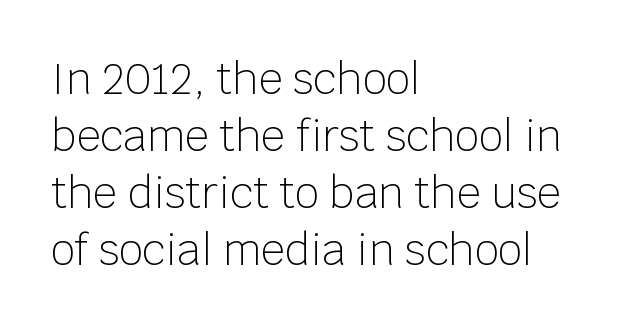
{"serif": "no", "italic": "no", "bold": "no", "weight": "light", "width": "normal", "stroke_contrast": "low", "x_height": "large", "monospaced": "no", "underline": "no", "align": "left", "line_spacing": "normal", "line_spacing_ratio": 1.36, "letter_spacing": "normal", "letter_spacing_em": 0.0, "glyph_px": 42}
